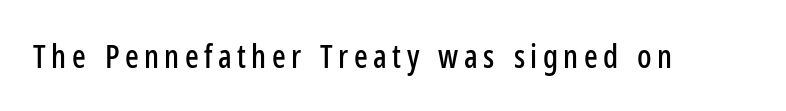
Q: Is the text italic (slanted)? A: No, it is upright.
Q: Is the typeface a serif or a sans-serif typeface? A: Sans-serif.
Q: Is the text underlined? A: No.
Q: Width (condensed, normal, or wide)? A: Condensed.
Q: Stroke contrast? A: Low.
Q: x-height? A: Medium.
Q: Monospaced? A: No.
